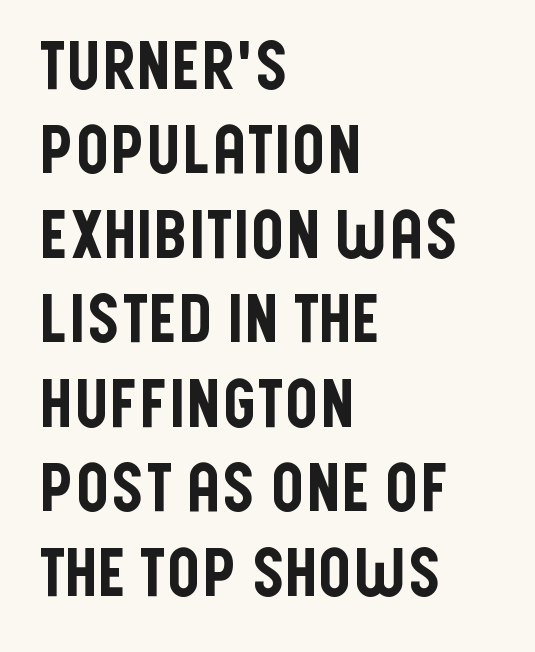
The passage shown is not underscored anywhere. Tracking value appears to be zero — textbook default spacing. You could not count columns in this text — the font is proportionally spaced. In terms of leading, this rendering sits right in the middle. The rendering shows plain stroke endings on the letterforms — a sans-serif design.
